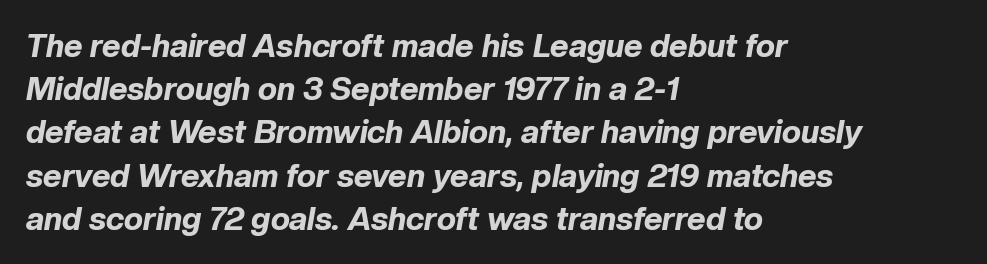
The image shows 32 px bold type, italic (leaning right); set left-aligned, normal line spacing (1.35x), normal letter spacing, not underlined; low stroke contrast and a medium x-height.
